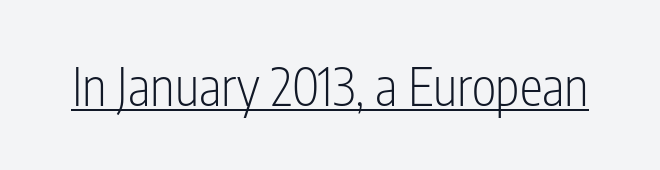
{"serif": "no", "italic": "no", "bold": "no", "weight": "light", "width": "condensed", "stroke_contrast": "low", "x_height": "medium", "monospaced": "no", "underline": "yes", "letter_spacing": "normal", "letter_spacing_em": 0.0, "glyph_px": 52}
